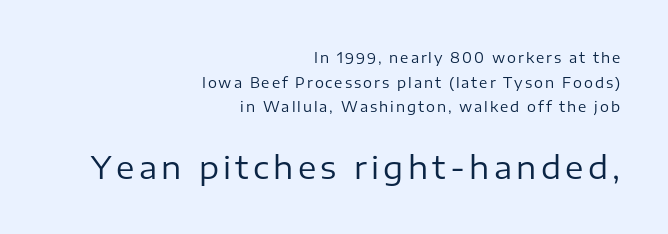
{"serif": "no", "italic": "no", "bold": "no", "weight": "regular", "width": "normal", "stroke_contrast": "low", "x_height": "medium", "monospaced": "no", "underline": "no", "align": "right", "line_spacing_ratio": 1.76, "larger_block": "second", "size_ratio": 2.21, "glyph_px": 31}
